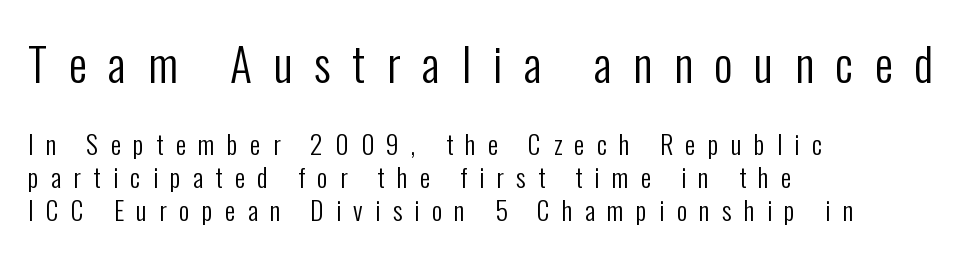
The image shows 46 px regular-weight, condensed sans-serif type, upright; set left-aligned, normal line spacing (1.27x), unusually wide letter spacing (+0.47 em), not underlined; the first (top) block is 1.77x larger; low stroke contrast and a medium x-height.
